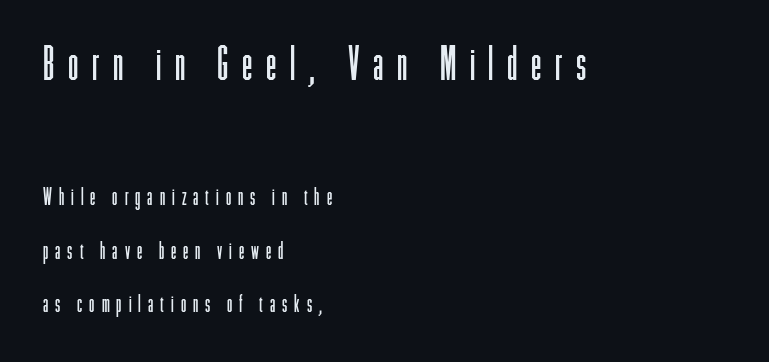
Q: Is the text bold? A: No.
Q: Is the text italic (slanted)? A: No, it is upright.
Q: Is the typeface a serif or a sans-serif typeface? A: Sans-serif.
Q: Is the text underlined? A: No.
Q: How is the paragraph aligned? A: Left-aligned.
Q: Is the spacing between letters normal or unusually wide? A: Unusually wide.
Q: Is the spacing between lines tight, normal or loose? A: Loose.
Q: Which block of text is set in a larger size, the first (top) or the second (bottom)? A: The first (top) one.
Q: Width (condensed, normal, or wide)? A: Condensed.
Q: Stroke contrast? A: Low.
Q: x-height? A: Medium.
Q: Monospaced? A: No.
